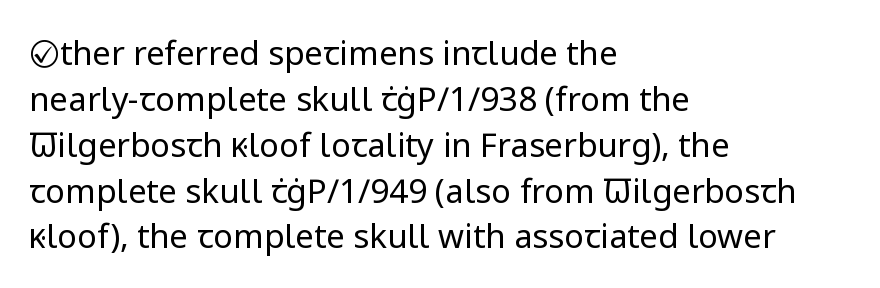
The passage shown is not bold in any degree. The gap between lines stays unmarked. These lines are composed in type without serifs. This sample has the flowing, uneven cadence of proportional lettering.
